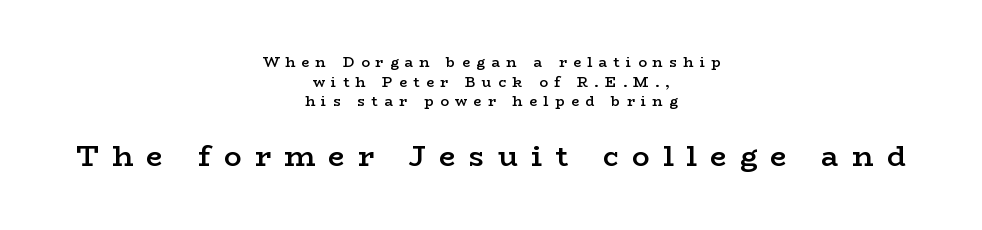
Set as a demibold, roughly 600 on the weight scale. Unlike a clean sans, this face finishes its strokes with serifs. The passage shown is not underscored anywhere. Compared with typical body copy, the letter spacing here is much looser.
